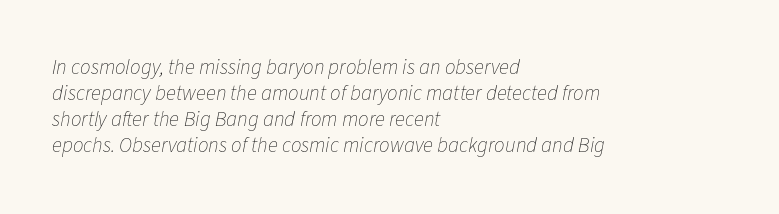
Q: Is the text bold? A: No.
Q: Is the text italic (slanted)? A: Yes, it leans right by about 11 degrees.
Q: Is the text underlined? A: No.
Q: How is the paragraph aligned? A: Left-aligned.
Q: Is the spacing between letters normal or unusually wide? A: Normal.
